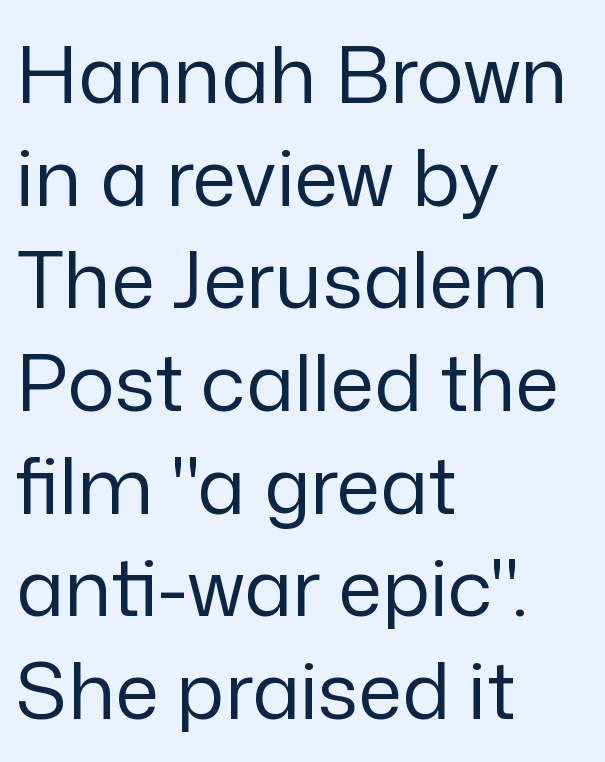
Q: Is the text bold? A: No.
Q: Is the text italic (slanted)? A: No, it is upright.
Q: Is the typeface a serif or a sans-serif typeface? A: Sans-serif.
Q: Is the text underlined? A: No.
Q: How is the paragraph aligned? A: Left-aligned.
Q: Is the spacing between letters normal or unusually wide? A: Normal.
Q: Is the spacing between lines tight, normal or loose? A: Normal.
Q: Width (condensed, normal, or wide)? A: Normal.
Q: Stroke contrast? A: Low.
Q: x-height? A: Medium.
Q: Monospaced? A: No.
